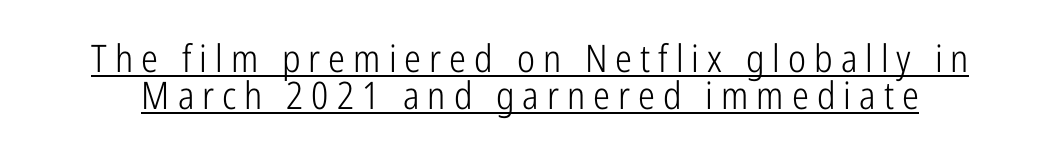
Q: Is the text bold? A: No.
Q: Is the text italic (slanted)? A: No, it is upright.
Q: Is the typeface a serif or a sans-serif typeface? A: Sans-serif.
Q: Is the text underlined? A: Yes.
Q: Is the spacing between letters normal or unusually wide? A: Unusually wide.
Q: Is the spacing between lines tight, normal or loose? A: Tight.
Q: Width (condensed, normal, or wide)? A: Condensed.
Q: Stroke contrast? A: Low.
Q: x-height? A: Medium.
Q: Monospaced? A: No.
